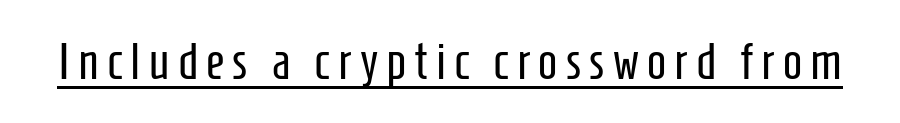
The image shows 51 px regular-weight, condensed sans-serif type, upright; set underlined; low stroke contrast and a medium x-height.
